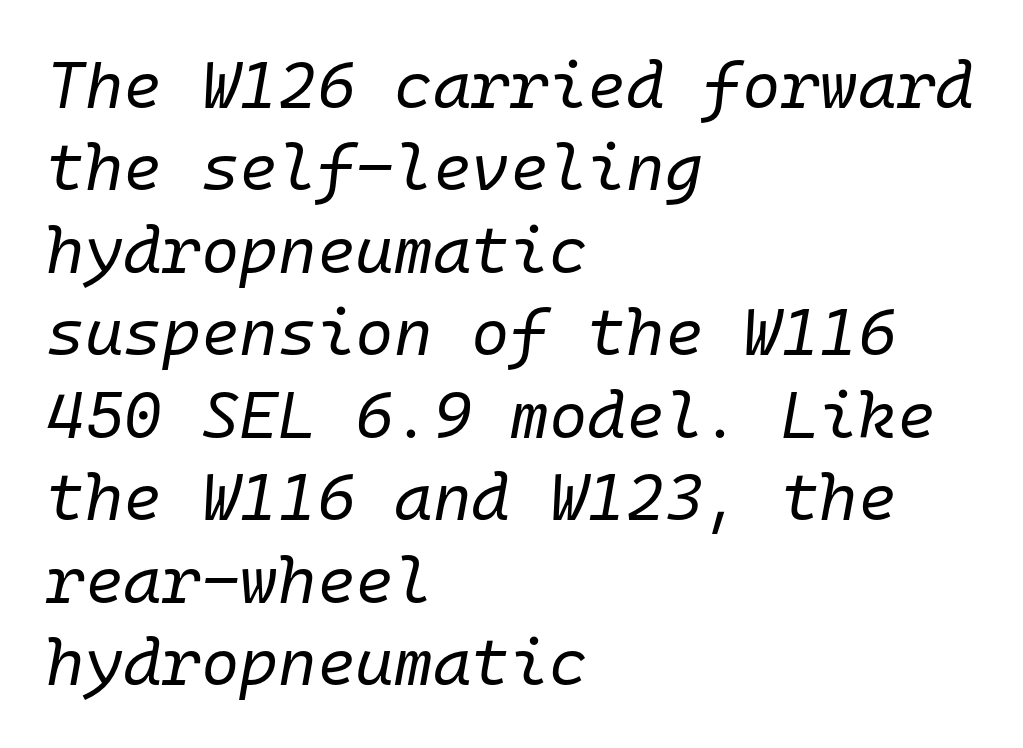
Q: Is the text bold? A: No.
Q: Is the text italic (slanted)? A: Yes, it leans right by about 10 degrees.
Q: Is the text underlined? A: No.
Q: How is the paragraph aligned? A: Left-aligned.
Q: Is the spacing between letters normal or unusually wide? A: Normal.
Q: Is the spacing between lines tight, normal or loose? A: Normal.
Q: Width (condensed, normal, or wide)? A: Normal.
Q: Stroke contrast? A: Low.
Q: x-height? A: Medium.
Q: Monospaced? A: Yes.
